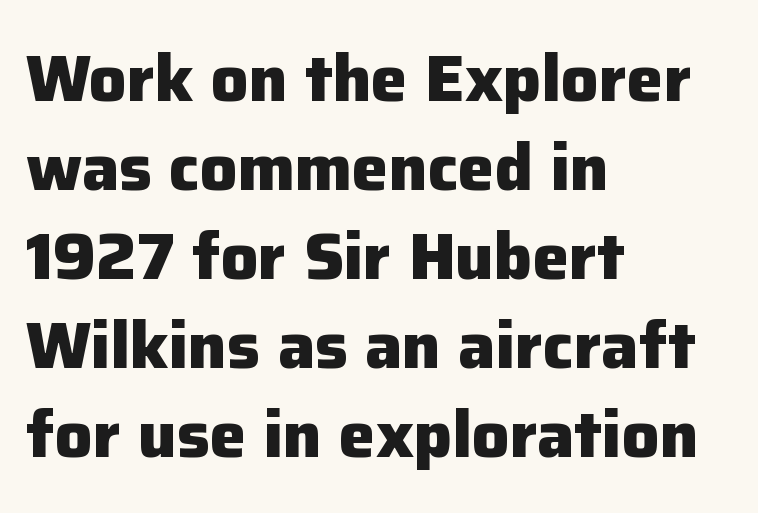
Each row of text sits above clean, open space. Serif or sans? Sans — the stroke terminals are bare. Is there any slant? The stems are plumb. Notice how thick the strokes are: this is what a full bold looks like. The vertical gap from one line to the next is medium.
